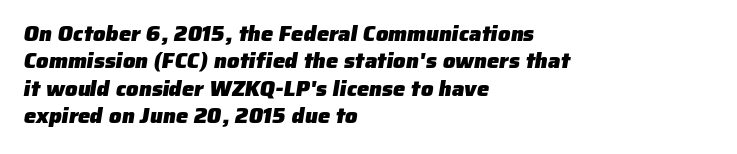
{"bold": "yes", "underline": "no", "align": "left", "line_spacing": "normal", "line_spacing_ratio": 1.25, "letter_spacing": "normal", "letter_spacing_em": 0.0, "glyph_px": 22}
